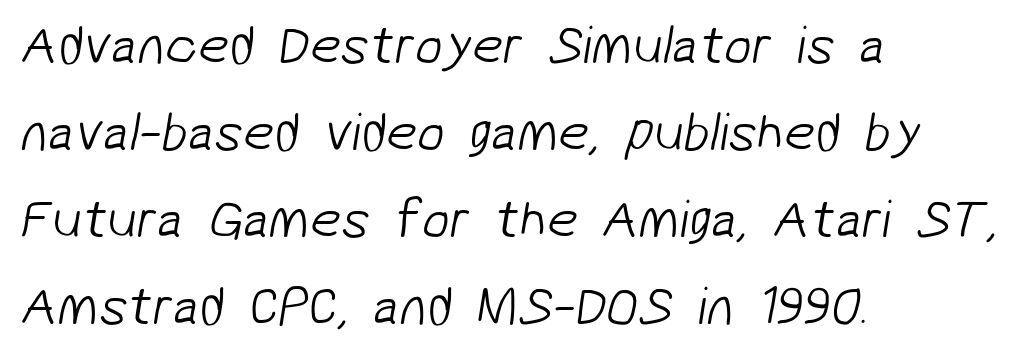
The image shows 55 px light sans-serif type; set left-aligned, normal line spacing (1.58x), normal letter spacing, not underlined; low stroke contrast and a medium x-height.
